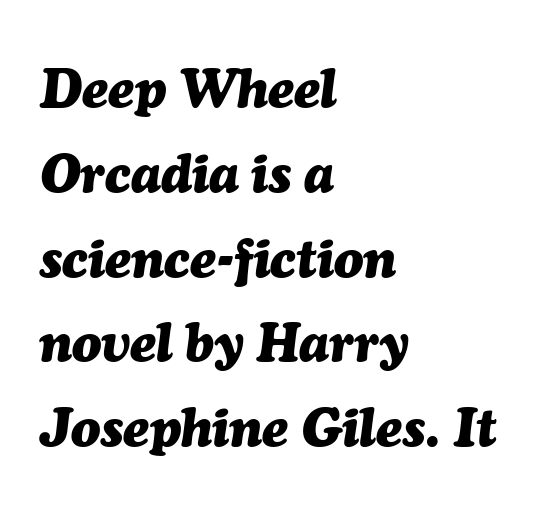
Q: Is the text bold? A: Yes.
Q: Is the text italic (slanted)? A: Yes, it leans right by about 7 degrees.
Q: Is the text underlined? A: No.
Q: How is the paragraph aligned? A: Left-aligned.
Q: Is the spacing between letters normal or unusually wide? A: Normal.
Q: Is the spacing between lines tight, normal or loose? A: Normal.
Q: Width (condensed, normal, or wide)? A: Normal.
Q: Stroke contrast? A: Medium.
Q: x-height? A: Medium.
Q: Monospaced? A: No.
